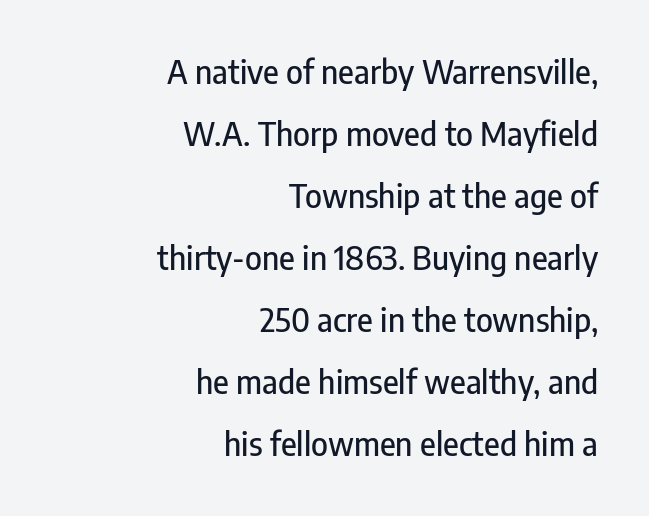
The image shows 32 px condensed sans-serif type, upright; set right-aligned, loose line spacing (1.94x), normal letter spacing, not underlined; low stroke contrast and a medium x-height.
